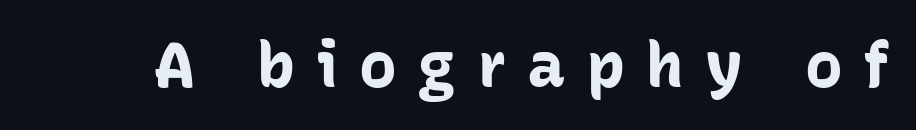
Q: Is the text bold? A: Yes.
Q: Is the text italic (slanted)? A: No, it is upright.
Q: Is the typeface a serif or a sans-serif typeface? A: Sans-serif.
Q: Is the text underlined? A: No.
Q: Is the spacing between letters normal or unusually wide? A: Unusually wide.
Q: Width (condensed, normal, or wide)? A: Normal.
Q: Stroke contrast? A: Low.
Q: x-height? A: Medium.
Q: Monospaced? A: No.
